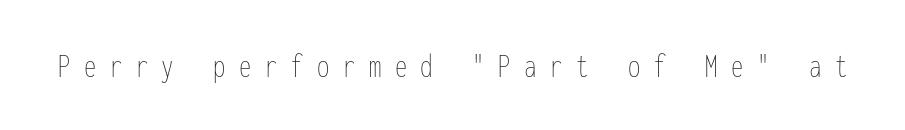
A typesetter would call this heavily tracked-out type. Here the designer chose a console-style face with uniform glyph widths. Italic: no, the glyphs are upright roman. Stems here are at most as thick as an everyday book face. A bare baseline throughout the passage.
